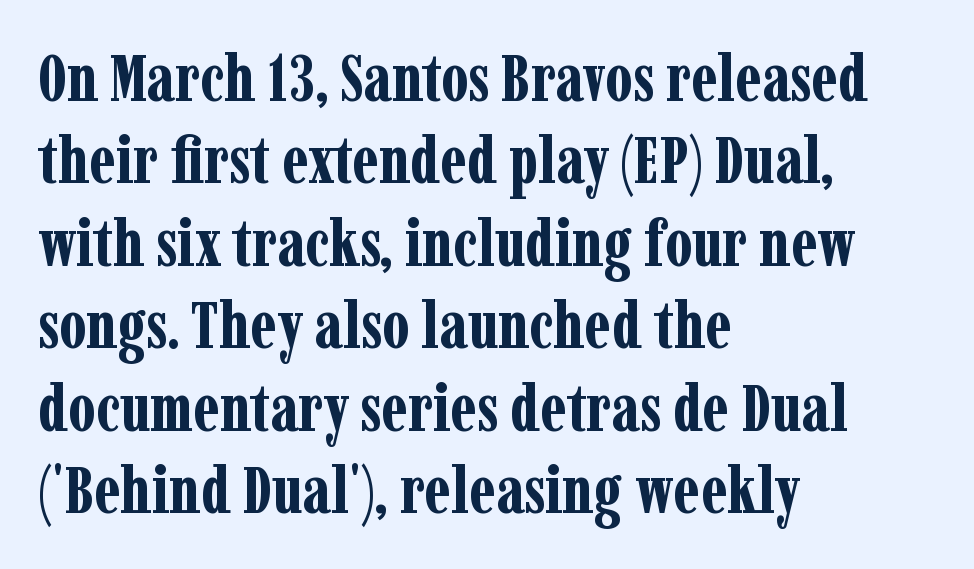
Old-style or modern, the face here clearly has serifs. This rendering uses left alignment, leaving the right contour irregular. Stroke thickness is high; the sample reads as a true bold. The gap between lines stays unmarked. Note the varied advance widths — an 'i' is clearly narrower than an 'm'.
